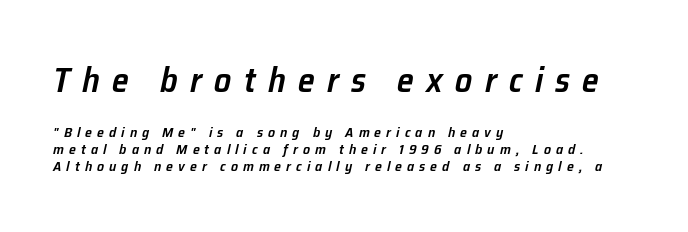
These lines were composed using italics. Which of the two is more prominent by size? The first, at the top. Has an underline been added? It has not. These lines have a slow, spaced-out rhythm from letter to letter. You could not count columns in this text — the font is proportionally spaced. These lines are set flush left with a ragged right edge.
